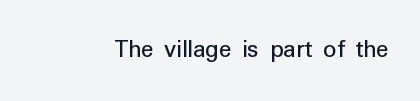
Q: Is the text bold? A: No.
Q: Is the text italic (slanted)? A: No, it is upright.
Q: Is the text underlined? A: No.
Q: Is the spacing between letters normal or unusually wide? A: Normal.
